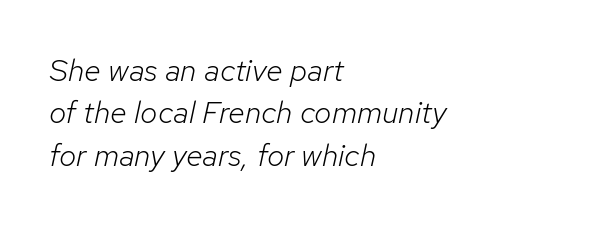
The image shows 31 px light type, italic (leaning right); set left-aligned, normal line spacing (1.37x), normal letter spacing, not underlined; low stroke contrast and a medium x-height.
